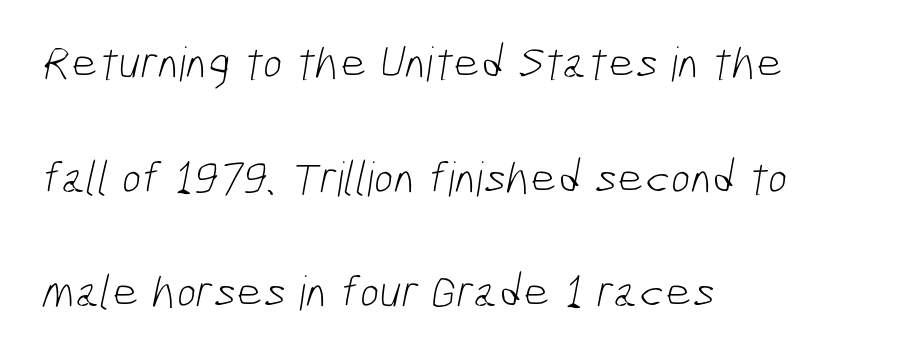
{"serif": "no", "bold": "no", "weight": "light", "width": "condensed", "stroke_contrast": "low", "x_height": "medium", "monospaced": "no", "underline": "no", "align": "left", "line_spacing": "loose", "line_spacing_ratio": 2.44, "letter_spacing": "normal", "letter_spacing_em": 0.0, "glyph_px": 47}
